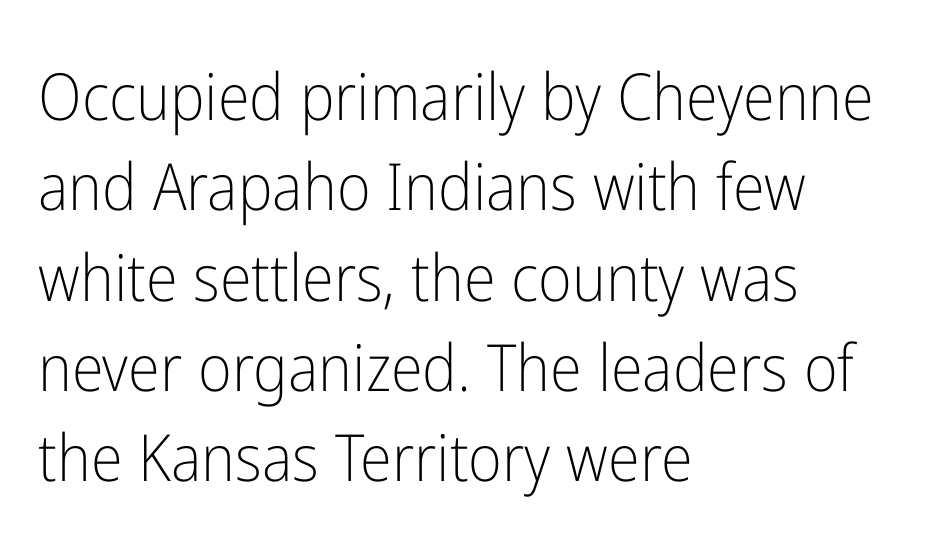
This is roman type, the default non-slanted kind. A typesetter would call this proportional, since set widths differ per character. How are the letters spaced? Ordinarily, with no added tracking. Honestly, there is no underline to notice here at all. Short and long lines alike share a common starting point at left.
